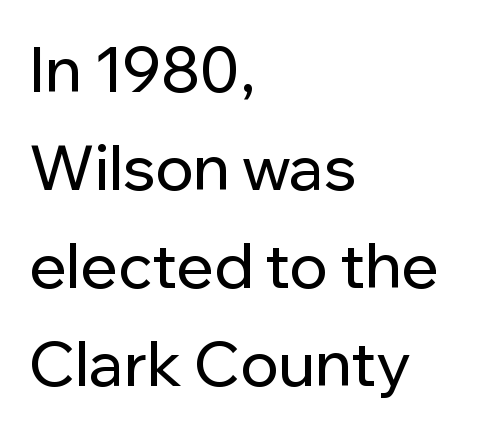
Horizontal alignment here is leftward, the default for most running prose. Is this a sans? Yes — the strokes have no serifs. The specimen reads as upright at a glance. Rows of type keep a routine distance in the vertical direction. The foot of each line stays bare and open.
